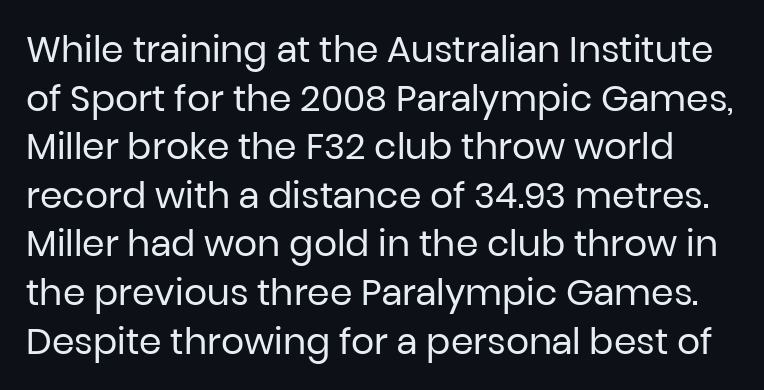
The space directly below the letters is spotless. This is the regular roman posture of the typeface. Tracking value appears to be zero — textbook default spacing. These lines are composed in type without serifs.
